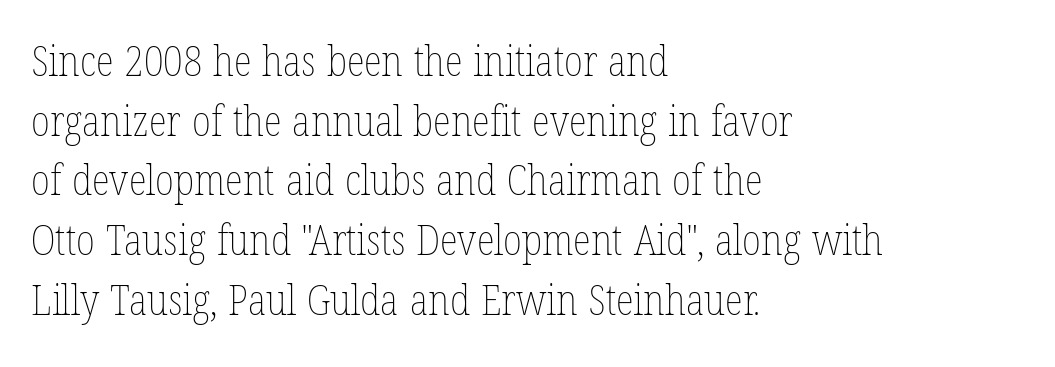
{"italic": "no", "bold": "no", "weight": "thin", "width": "condensed", "stroke_contrast": "low", "x_height": "medium", "monospaced": "no", "underline": "no", "align": "left", "line_spacing": "normal", "line_spacing_ratio": 1.42, "letter_spacing": "normal", "letter_spacing_em": 0.0, "glyph_px": 42}
